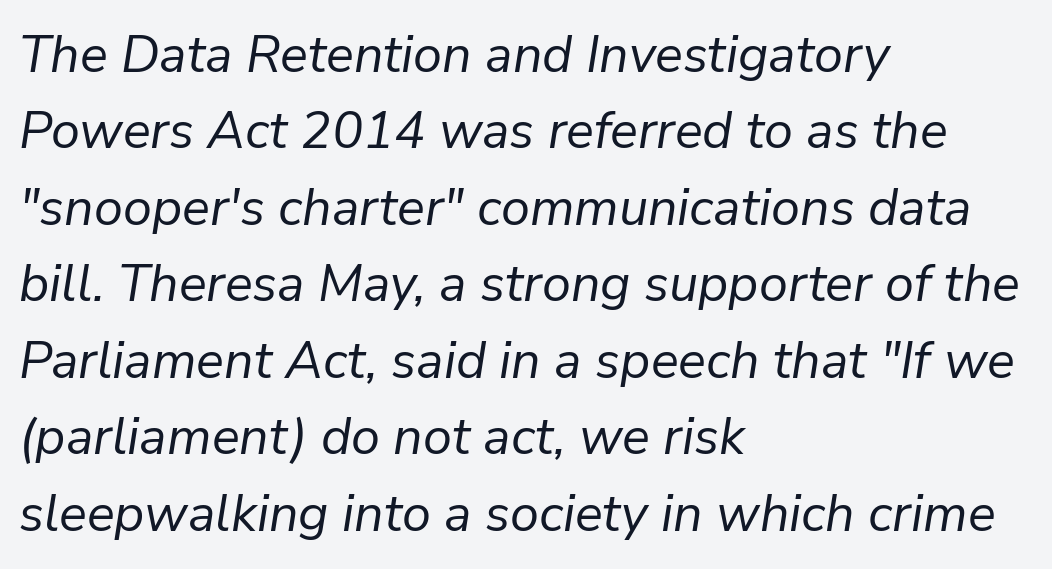
Emphasis-style slanted type is in use. This sample keeps an unexceptional amount of space between lines. Here the glyphs are tracked normally, forming tight word shapes. Anything drawn beneath the words? Only blank space. The letters look calm and open, with moderate or lighter stems.
